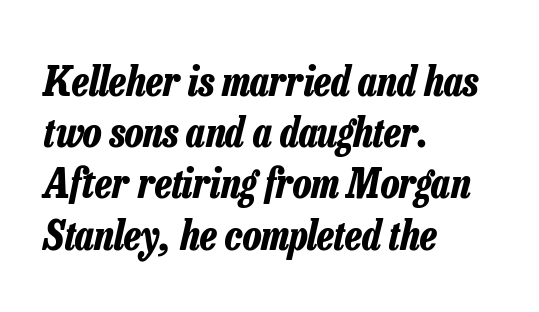
Q: Is the text bold? A: Yes.
Q: Is the text italic (slanted)? A: Yes, it leans right by about 13 degrees.
Q: Is the text underlined? A: No.
Q: How is the paragraph aligned? A: Left-aligned.
Q: Is the spacing between letters normal or unusually wide? A: Normal.
Q: Is the spacing between lines tight, normal or loose? A: Normal.
Q: Width (condensed, normal, or wide)? A: Condensed.
Q: Stroke contrast? A: Low.
Q: x-height? A: Medium.
Q: Monospaced? A: No.
